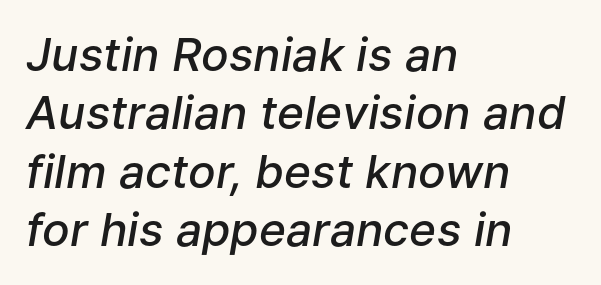
The image shows 46 px semibold type, italic (leaning right); set left-aligned, normal line spacing (1.27x), normal letter spacing, not underlined; low stroke contrast and a medium x-height.
